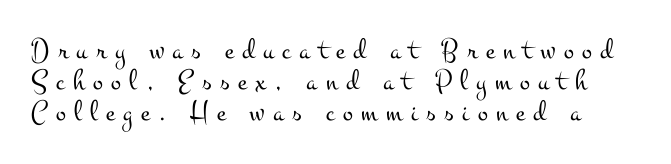
The image shows 30 px light, wide serif type; set tight line spacing (1.03x), unusually wide letter spacing (+0.28 em), not underlined; medium stroke contrast and a small x-height.
